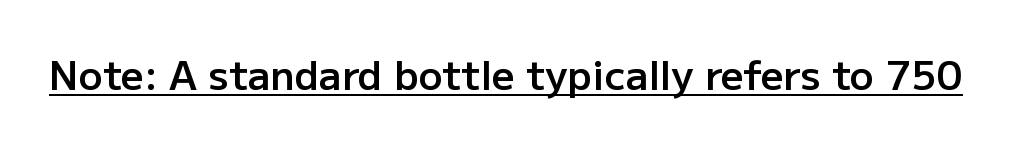
The image shows 40 px semibold sans-serif type, upright; set normal letter spacing, underlined; low stroke contrast and a medium x-height.
